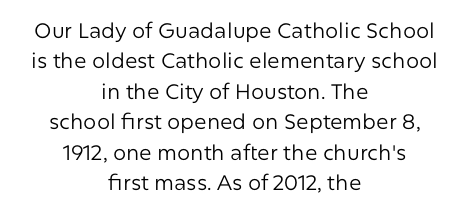
{"italic": "no", "bold": "no", "underline": "no", "align": "center", "line_spacing": "normal", "line_spacing_ratio": 1.45, "letter_spacing": "normal", "letter_spacing_em": 0.0, "glyph_px": 21}
